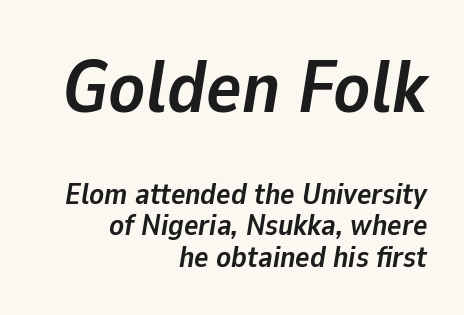
Compare the two chunks: the upper has the greater cap height. Does the leading feel generous? Not at all — it's pinched. One-word summary of the alignment: right. The specimen omits any rule beneath the text block's lines. The rendering uses natural spacing where letterforms have individual widths.
